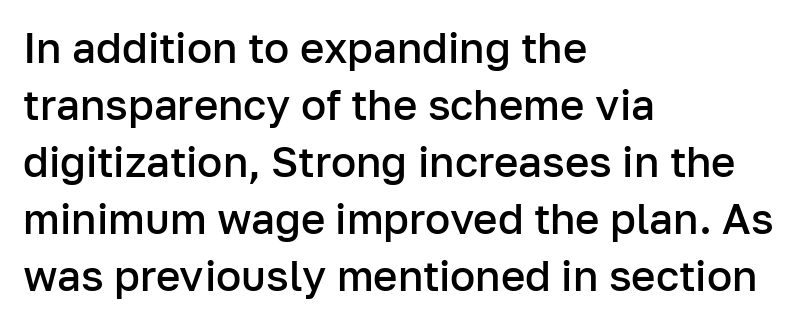
The image shows 42 px semibold sans-serif type, upright; set left-aligned, normal line spacing (1.36x), normal letter spacing, not underlined; low stroke contrast and a medium x-height.
